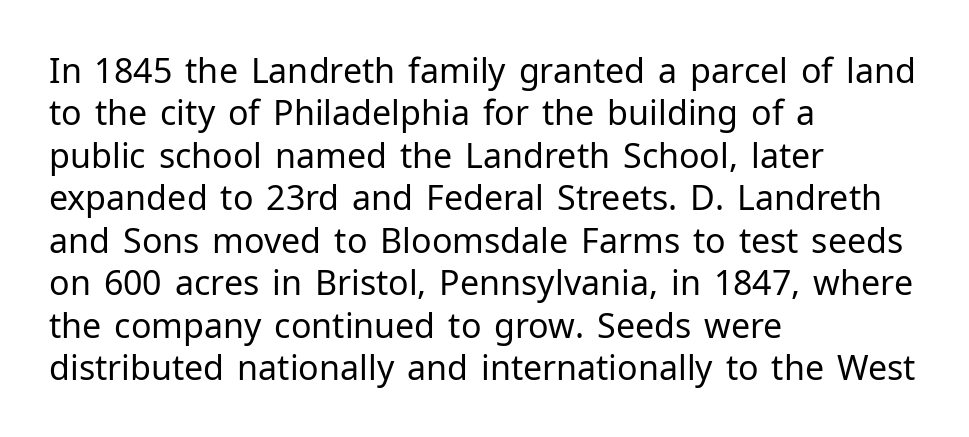
The image shows 34 px regular-weight sans-serif type, upright; set left-aligned, normal line spacing (1.25x), normal letter spacing, not underlined; low stroke contrast and a medium x-height.
